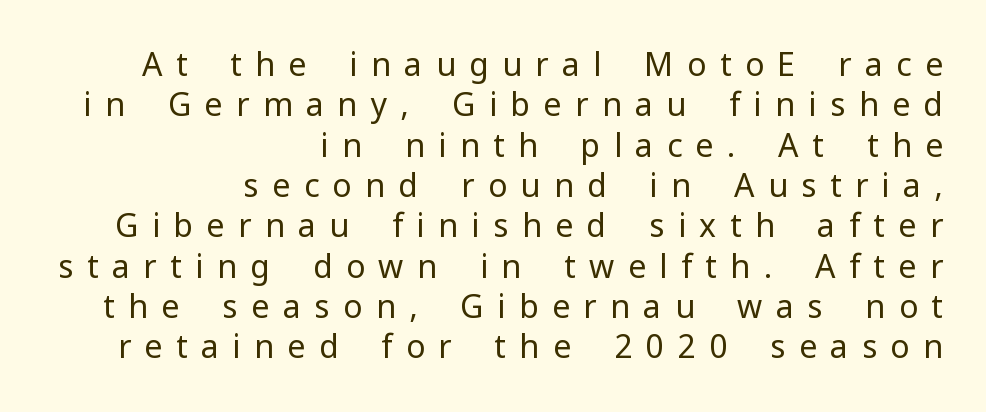
Q: Is the text bold? A: No.
Q: Is the text italic (slanted)? A: No, it is upright.
Q: Is the typeface a serif or a sans-serif typeface? A: Sans-serif.
Q: Is the text underlined? A: No.
Q: How is the paragraph aligned? A: Right-aligned.
Q: Is the spacing between letters normal or unusually wide? A: Unusually wide.
Q: Is the spacing between lines tight, normal or loose? A: Normal.
Q: Width (condensed, normal, or wide)? A: Normal.
Q: Stroke contrast? A: Low.
Q: x-height? A: Medium.
Q: Monospaced? A: No.
